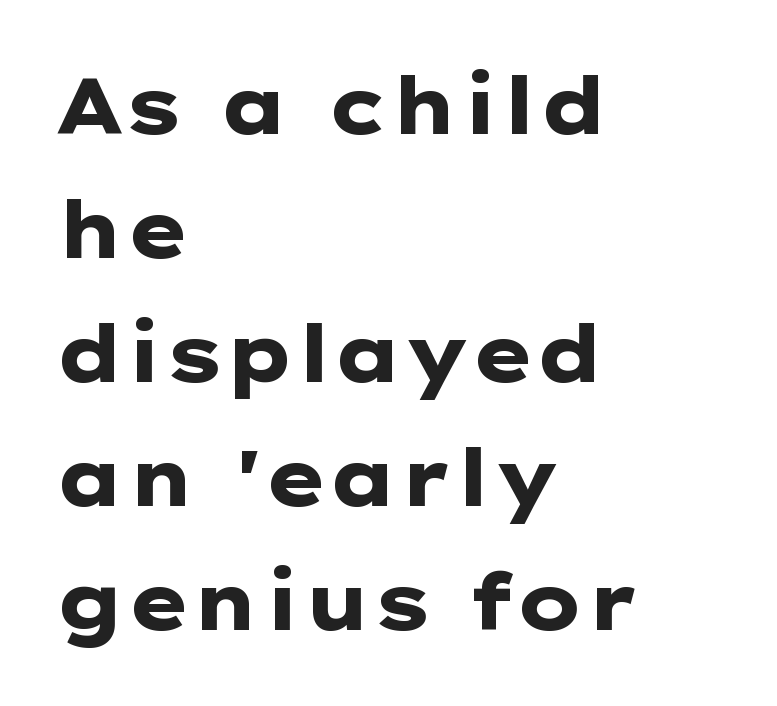
{"serif": "no", "italic": "no", "bold": "yes", "weight": "heavy", "width": "wide", "stroke_contrast": "low", "x_height": "medium", "monospaced": "no", "underline": "no", "align": "left", "line_spacing": "normal", "line_spacing_ratio": 1.57, "letter_spacing": "normal", "letter_spacing_em": 0.0, "glyph_px": 79}
